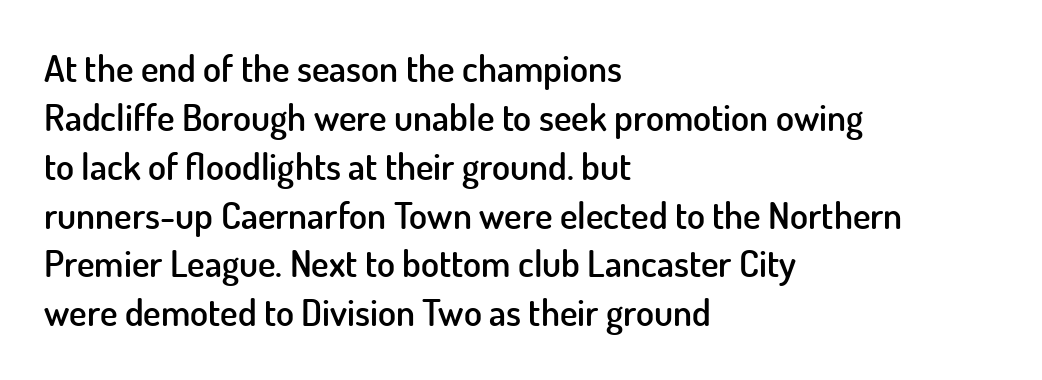
The image shows 37 px semibold sans-serif type, upright; set left-aligned, normal line spacing (1.32x), normal letter spacing, not underlined; low stroke contrast and a small x-height.
